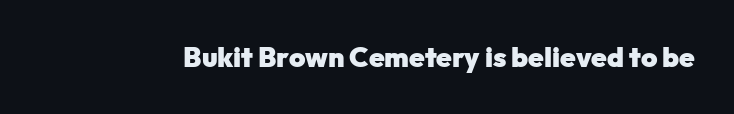
The image shows 28 px heavy sans-serif type, upright; set normal letter spacing, not underlined; low stroke contrast and a medium x-height.
